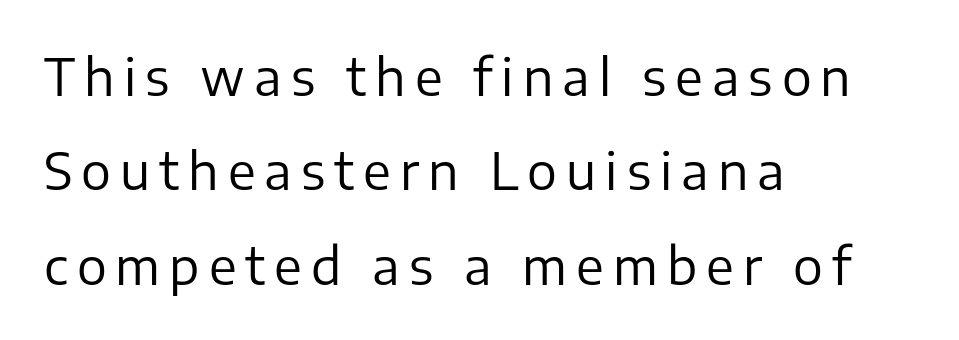
{"serif": "no", "italic": "no", "bold": "no", "weight": "regular", "width": "normal", "stroke_contrast": "low", "x_height": "medium", "monospaced": "no", "underline": "no", "align": "left", "line_spacing_ratio": 1.89, "glyph_px": 50}
